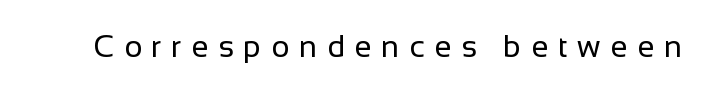
{"serif": "no", "italic": "no", "bold": "no", "weight": "regular", "width": "normal", "stroke_contrast": "low", "x_height": "medium", "monospaced": "no", "underline": "no", "letter_spacing": "wide", "letter_spacing_em": 0.31, "glyph_px": 31}
